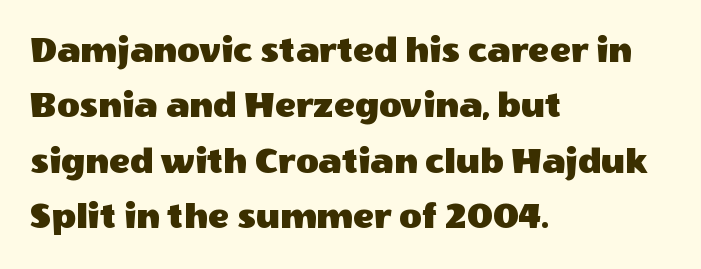
Q: Is the text italic (slanted)? A: No, it is upright.
Q: Is the typeface a serif or a sans-serif typeface? A: Sans-serif.
Q: Is the text underlined? A: No.
Q: How is the paragraph aligned? A: Left-aligned.
Q: Is the spacing between letters normal or unusually wide? A: Normal.
Q: Is the spacing between lines tight, normal or loose? A: Normal.
Q: Width (condensed, normal, or wide)? A: Normal.
Q: x-height? A: Large.
Q: Monospaced? A: No.
